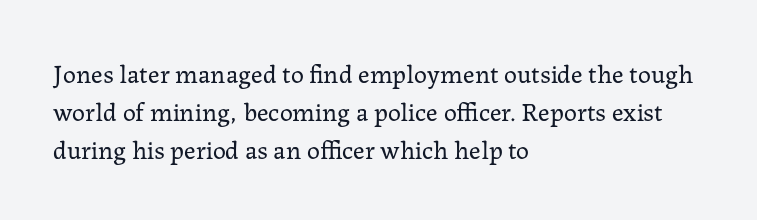
{"italic": "no", "bold": "no", "underline": "no", "align": "left", "line_spacing": "normal", "line_spacing_ratio": 1.46, "letter_spacing": "normal", "letter_spacing_em": 0.0, "glyph_px": 26}
